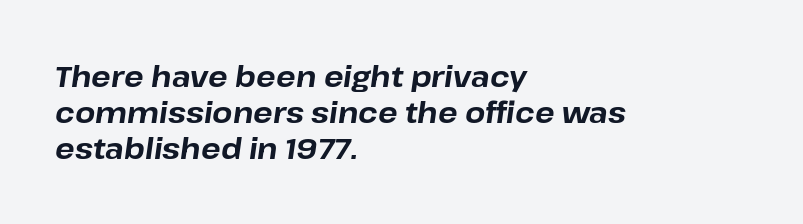
{"italic": "yes", "lean": "right", "slant_degrees": 8, "bold": "yes", "weight": "bold", "width": "normal", "stroke_contrast": "low", "x_height": "medium", "monospaced": "no", "underline": "no", "align": "left", "line_spacing": "normal", "line_spacing_ratio": 1.25, "letter_spacing": "normal", "letter_spacing_em": 0.0, "glyph_px": 29}
